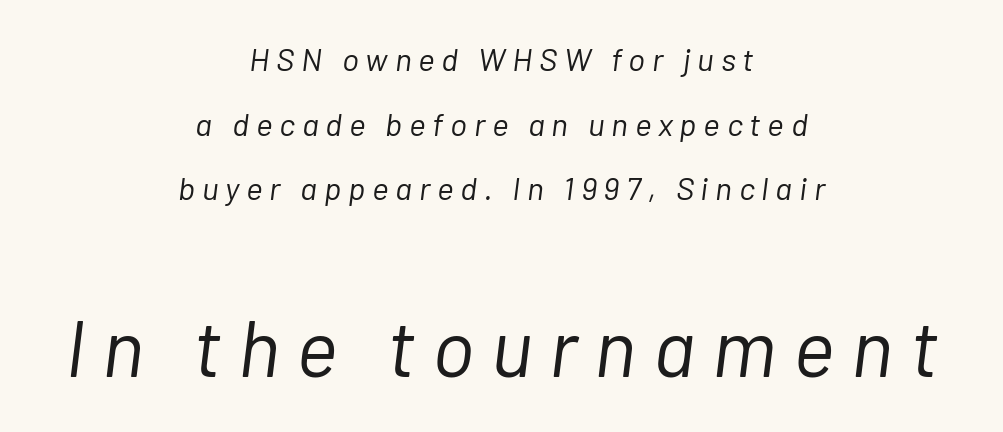
The image shows 80 px light type, italic (leaning right); set centered, loose line spacing (2.02x), unusually wide letter spacing (+0.21 em), not underlined; the second (bottom) block is 2.5x larger; low stroke contrast and a medium x-height.
